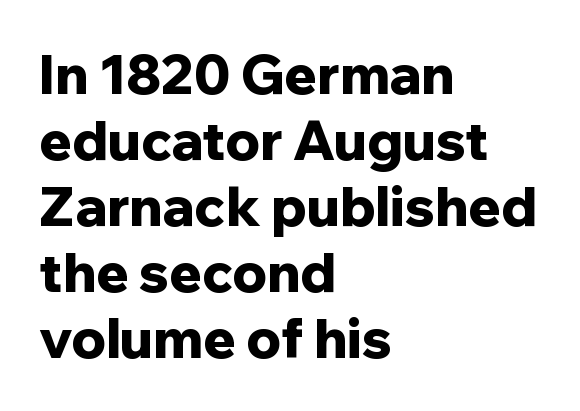
Q: Is the text bold? A: Yes.
Q: Is the text italic (slanted)? A: No, it is upright.
Q: Is the typeface a serif or a sans-serif typeface? A: Sans-serif.
Q: Is the text underlined? A: No.
Q: How is the paragraph aligned? A: Left-aligned.
Q: Is the spacing between letters normal or unusually wide? A: Normal.
Q: Width (condensed, normal, or wide)? A: Normal.
Q: Stroke contrast? A: Low.
Q: x-height? A: Medium.
Q: Monospaced? A: No.
